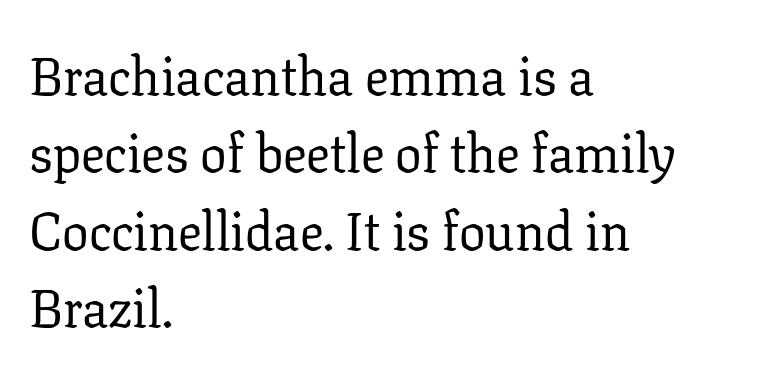
{"serif": "yes", "italic": "no", "bold": "no", "weight": "regular", "width": "normal", "stroke_contrast": "low", "x_height": "medium", "monospaced": "no", "underline": "no", "align": "left", "line_spacing": "normal", "line_spacing_ratio": 1.46, "letter_spacing": "normal", "letter_spacing_em": 0.0, "glyph_px": 53}
